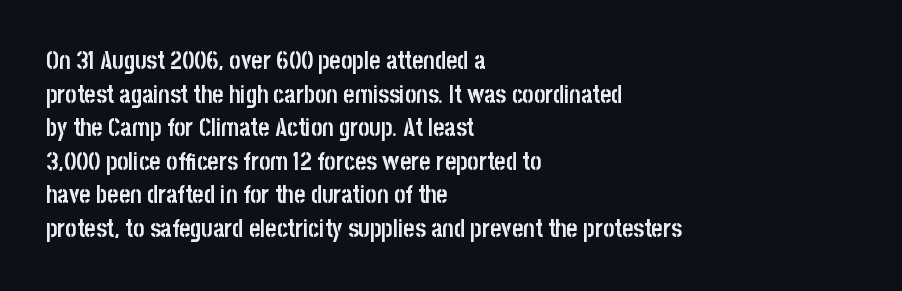
Any mark beneath the type? The region is blank. Regular leading. The face used here is rendered with its standard letterfit. These words are printed bold, with thick strokes throughout. Italic? Not at all — the glyphs are vertical. Left-aligned paragraph, ragged on the right.
